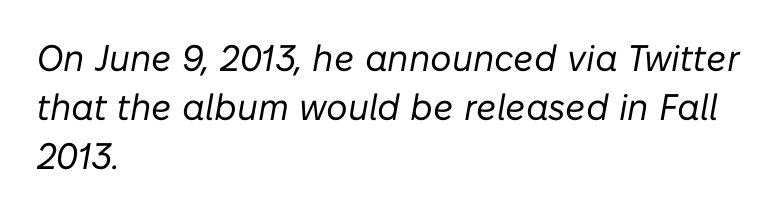
Left-aligned paragraph, ragged on the right. Looking at the ascenders, they clearly lean. Vertical spacing — default. Glance below the letters and you will spot only blank space.
